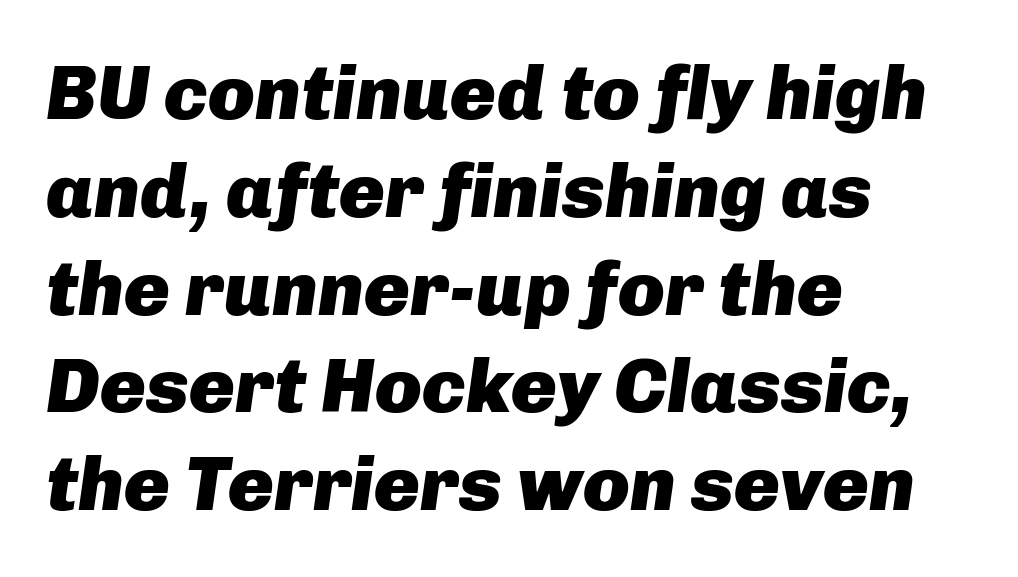
The image shows 77 px heavy type, italic (leaning right); set left-aligned, normal line spacing (1.27x), normal letter spacing, not underlined; low stroke contrast and a medium x-height.
